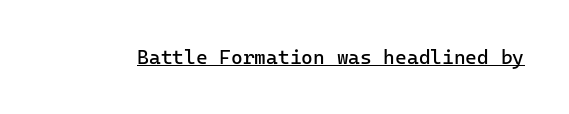
{"italic": "no", "bold": "no", "underline": "yes", "letter_spacing": "normal", "letter_spacing_em": 0.0, "glyph_px": 20}
